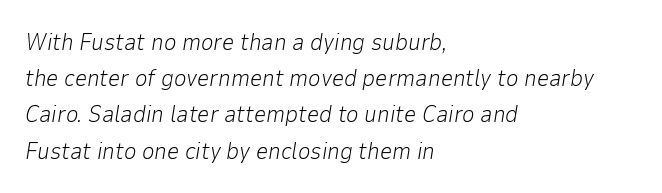
{"italic": "yes", "lean": "right", "slant_degrees": 9, "bold": "no", "underline": "no", "align": "left", "line_spacing": "normal", "line_spacing_ratio": 1.51, "letter_spacing": "normal", "letter_spacing_em": 0.0, "glyph_px": 24}
